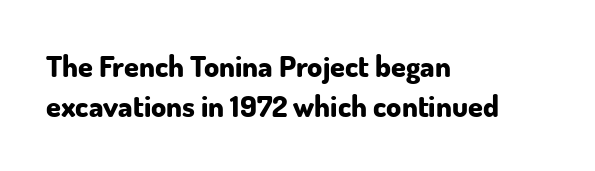
Q: Is the text bold? A: Yes.
Q: Is the text italic (slanted)? A: No, it is upright.
Q: Is the typeface a serif or a sans-serif typeface? A: Sans-serif.
Q: Is the text underlined? A: No.
Q: How is the paragraph aligned? A: Left-aligned.
Q: Is the spacing between letters normal or unusually wide? A: Normal.
Q: Is the spacing between lines tight, normal or loose? A: Normal.
Q: Width (condensed, normal, or wide)? A: Normal.
Q: Stroke contrast? A: Low.
Q: x-height? A: Small.
Q: Monospaced? A: No.
